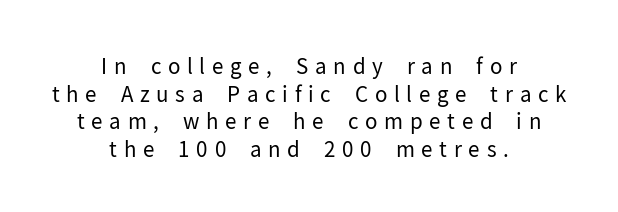
Q: Is the text bold? A: No.
Q: Is the text italic (slanted)? A: No, it is upright.
Q: Is the text underlined? A: No.
Q: How is the paragraph aligned? A: Centered.
Q: Is the spacing between letters normal or unusually wide? A: Unusually wide.
Q: Is the spacing between lines tight, normal or loose? A: Normal.
